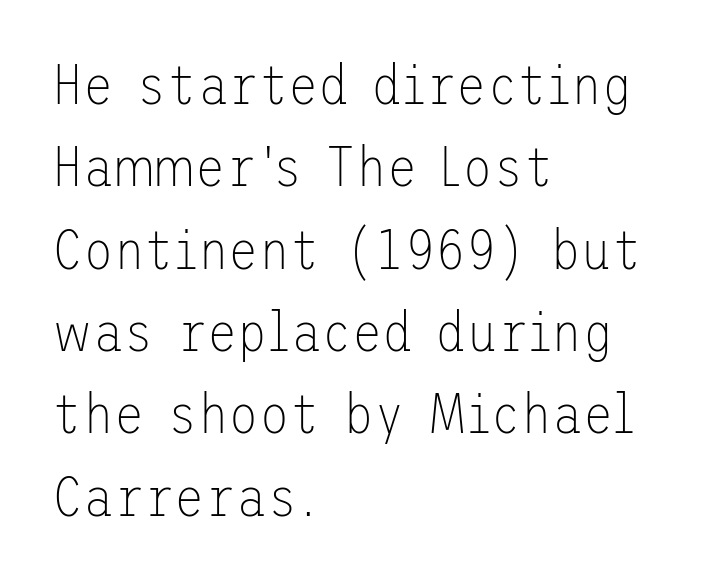
The face used here is a sans, in the tradition of grotesques and geometrics. This sample uses an upright cut, with every glyph sitting square on the baseline. Which margin do the lines hug? The left one — the right edge is uneven. Students, observe: this is what conventionally led text looks like. Quick note: underline off.
